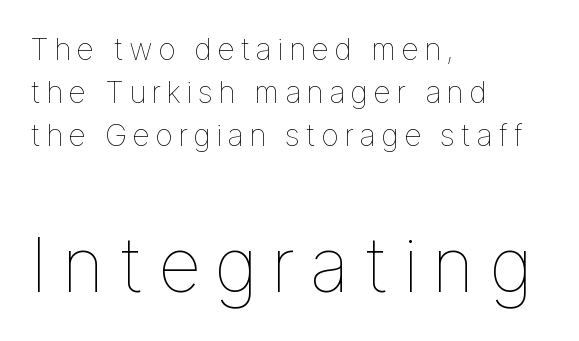
The image shows 75 px thin type, upright; set left-aligned, normal line spacing (1.43x), not underlined; the second (bottom) block is 2.5x larger; low stroke contrast and a medium x-height.
